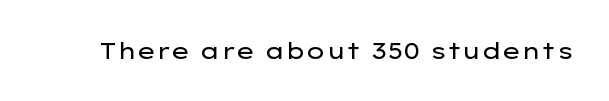
The image shows 23 px text type, upright; set normal letter spacing, not underlined.
